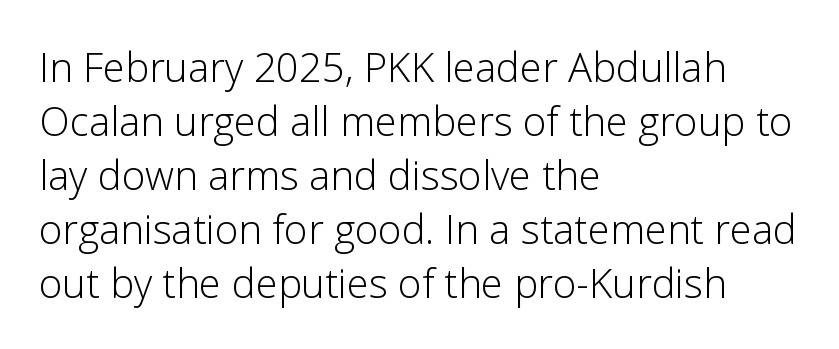
Q: Is the text bold? A: No.
Q: Is the text italic (slanted)? A: No, it is upright.
Q: Is the typeface a serif or a sans-serif typeface? A: Sans-serif.
Q: Is the text underlined? A: No.
Q: How is the paragraph aligned? A: Left-aligned.
Q: Is the spacing between letters normal or unusually wide? A: Normal.
Q: Is the spacing between lines tight, normal or loose? A: Normal.
Q: Width (condensed, normal, or wide)? A: Normal.
Q: Stroke contrast? A: Low.
Q: x-height? A: Medium.
Q: Monospaced? A: No.
